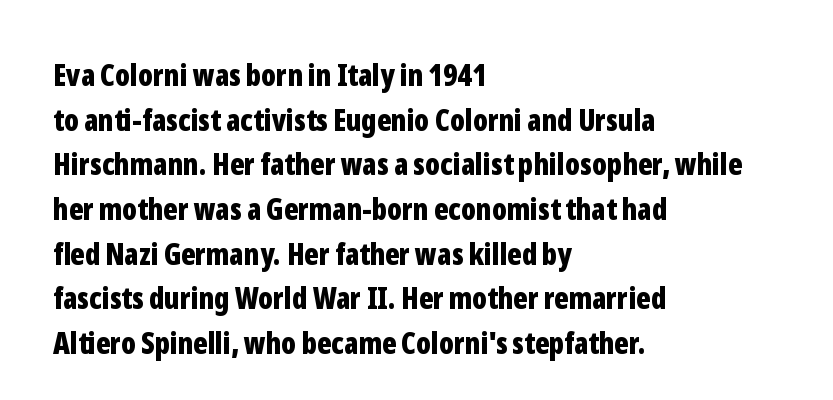
Q: Is the text bold? A: Yes.
Q: Is the text italic (slanted)? A: No, it is upright.
Q: Is the typeface a serif or a sans-serif typeface? A: Sans-serif.
Q: Is the text underlined? A: No.
Q: How is the paragraph aligned? A: Left-aligned.
Q: Is the spacing between letters normal or unusually wide? A: Normal.
Q: Is the spacing between lines tight, normal or loose? A: Normal.
Q: Width (condensed, normal, or wide)? A: Condensed.
Q: Stroke contrast? A: Low.
Q: x-height? A: Medium.
Q: Monospaced? A: No.
